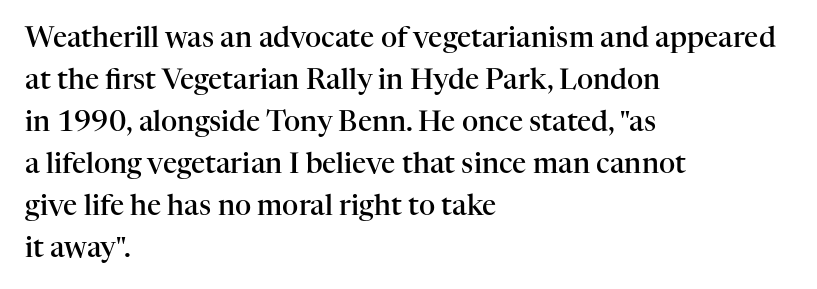
The image shows 28 px semibold serif type, upright; set left-aligned, normal line spacing (1.5x), normal letter spacing, not underlined; high stroke contrast and a medium x-height.
